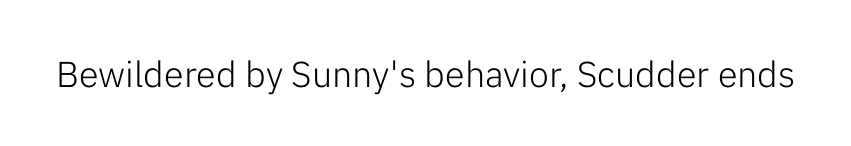
Each letter's strokes conclude bluntly, with no projecting serifs. Does the lettering tilt? It doesn't — this is upright. These lines are rendered in a variable-pitch font. The space directly below the letters is spotless.
